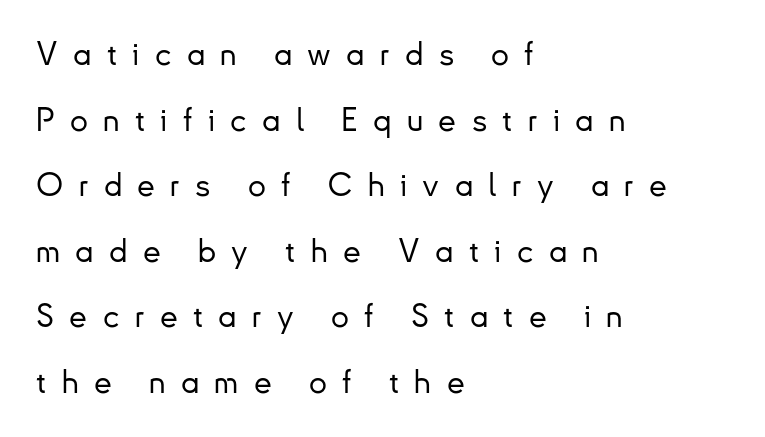
{"serif": "no", "italic": "no", "width": "normal", "stroke_contrast": "low", "x_height": "small", "monospaced": "no", "underline": "no", "align": "left", "line_spacing": "loose", "line_spacing_ratio": 2.05, "letter_spacing": "wide", "letter_spacing_em": 0.48, "glyph_px": 32}
